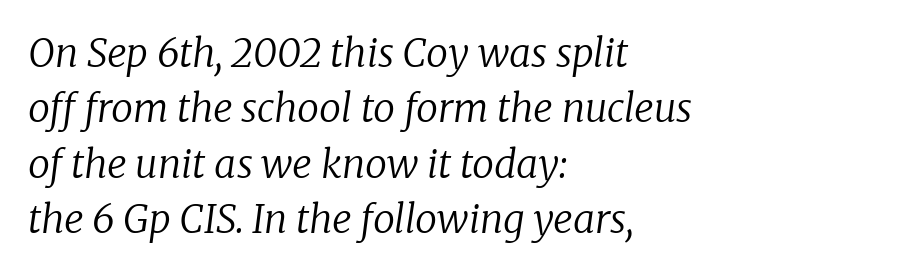
These lines stack with their left ends in a neat column. A typesetter would call this leading conventional body-copy spacing. What stands out about the letter spacing? Nothing — it is the standard amount. I'd call this a serif setting — the letters wear small feet. The face used here is proportionally spaced, like ordinary book or web type. Style check: oblique.
